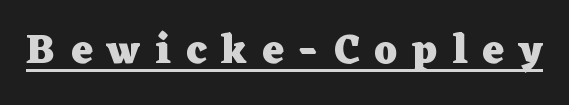
Q: Is the text bold? A: Yes.
Q: Is the text italic (slanted)? A: No, it is upright.
Q: Is the typeface a serif or a sans-serif typeface? A: Serif.
Q: Is the text underlined? A: Yes.
Q: Is the spacing between letters normal or unusually wide? A: Unusually wide.
Q: Width (condensed, normal, or wide)? A: Wide.
Q: Stroke contrast? A: Low.
Q: x-height? A: Medium.
Q: Monospaced? A: No.
